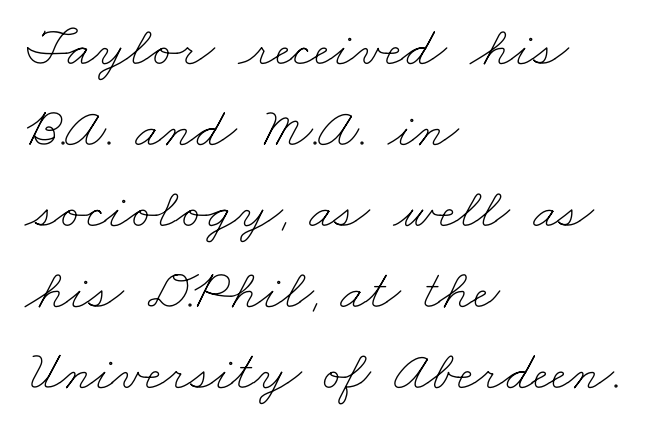
Check the space under the baseline: it is left empty. Honestly, the letter spacing is just normal — you wouldn't notice it. These lines are rendered in a variable-pitch font. Weight: regular or lighter. A normal amount of white space separates one row of letters from the next.
